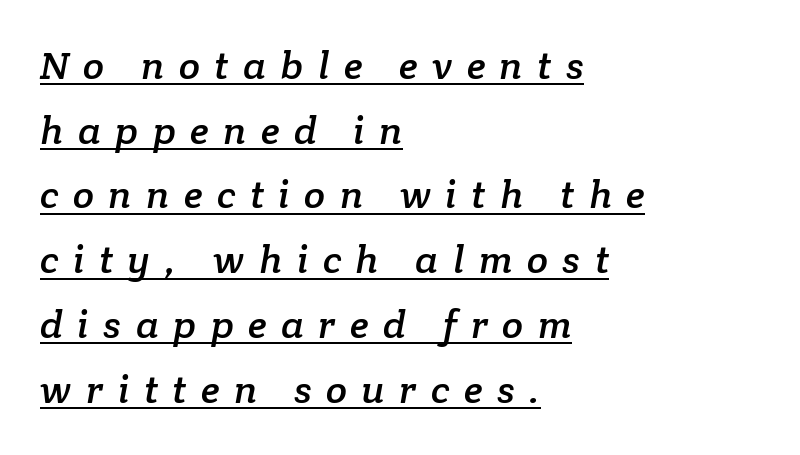
The image shows 39 px serif type; set left-aligned, normal line spacing (1.66x), unusually wide letter spacing (+0.37 em), underlined; low stroke contrast and a medium x-height.
